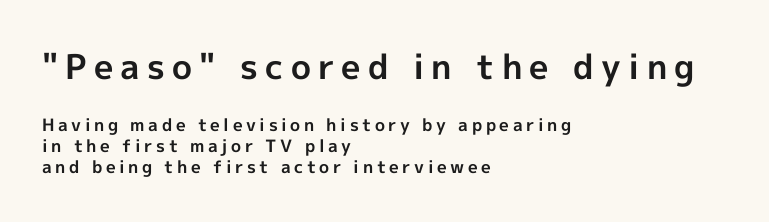
Q: Is the text bold? A: Yes.
Q: Is the text italic (slanted)? A: No, it is upright.
Q: Is the typeface a serif or a sans-serif typeface? A: Sans-serif.
Q: Is the text underlined? A: No.
Q: How is the paragraph aligned? A: Left-aligned.
Q: Is the spacing between letters normal or unusually wide? A: Unusually wide.
Q: Is the spacing between lines tight, normal or loose? A: Normal.
Q: Which block of text is set in a larger size, the first (top) or the second (bottom)? A: The first (top) one.
Q: Width (condensed, normal, or wide)? A: Normal.
Q: x-height? A: Medium.
Q: Monospaced? A: No.
